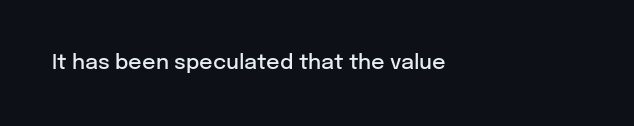
Q: Is the text bold? A: Semi-bold.
Q: Is the text italic (slanted)? A: No, it is upright.
Q: Is the text underlined? A: No.
Q: How is the paragraph aligned? A: Left-aligned.
Q: Is the spacing between letters normal or unusually wide? A: Normal.
